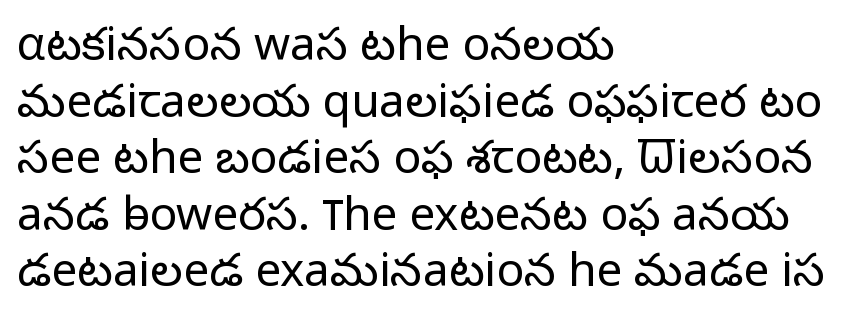
{"serif": "no", "italic": "no", "bold": "no", "weight": "light", "width": "normal", "stroke_contrast": "low", "x_height": "medium", "monospaced": "no", "underline": "no", "align": "left", "line_spacing_ratio": 1.23, "letter_spacing": "normal", "letter_spacing_em": 0.0, "glyph_px": 46}
